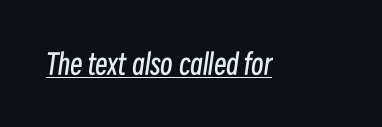
The image shows 28 px regular-weight, condensed type, italic (leaning right); set normal letter spacing, underlined; low stroke contrast and a medium x-height.
